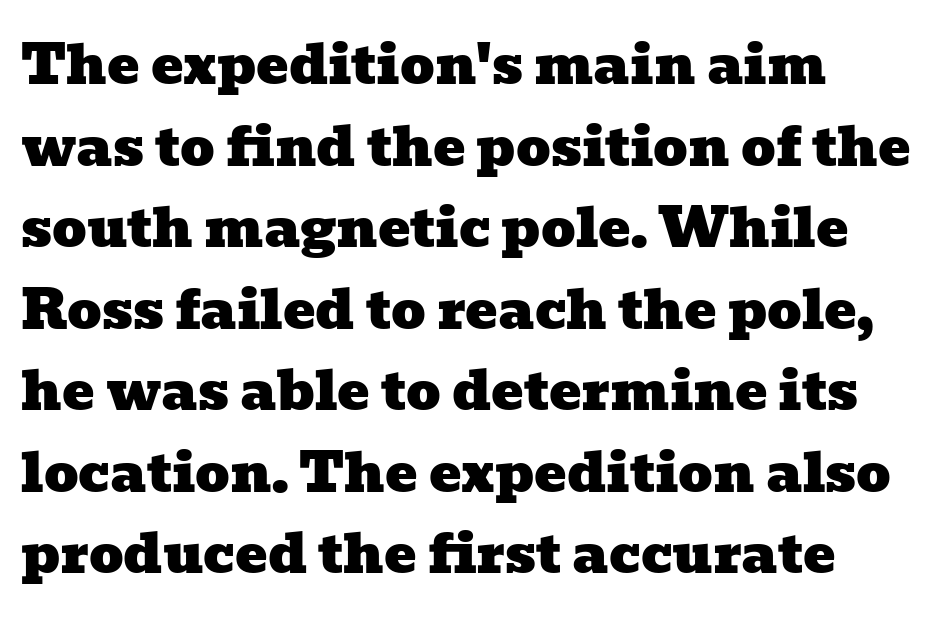
Q: Is the typeface a serif or a sans-serif typeface? A: Serif.
Q: Is the text underlined? A: No.
Q: How is the paragraph aligned? A: Left-aligned.
Q: Is the spacing between letters normal or unusually wide? A: Normal.
Q: Is the spacing between lines tight, normal or loose? A: Normal.
Q: Width (condensed, normal, or wide)? A: Wide.
Q: Stroke contrast? A: Low.
Q: x-height? A: Medium.
Q: Monospaced? A: No.
